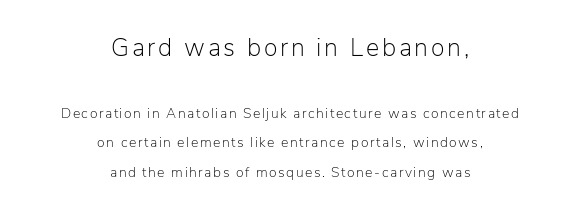
{"italic": "no", "bold": "no", "underline": "no", "align": "center", "line_spacing": "loose", "line_spacing_ratio": 2.11, "larger_block": "first", "size_ratio": 1.79, "glyph_px": 25}
